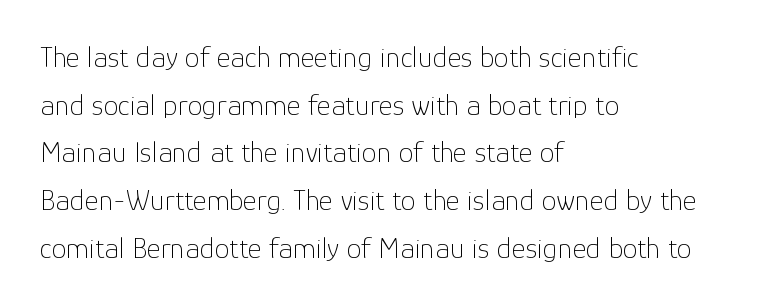
Q: Is the text bold? A: No.
Q: Is the text italic (slanted)? A: No, it is upright.
Q: Is the typeface a serif or a sans-serif typeface? A: Sans-serif.
Q: Is the text underlined? A: No.
Q: How is the paragraph aligned? A: Left-aligned.
Q: Is the spacing between letters normal or unusually wide? A: Normal.
Q: Is the spacing between lines tight, normal or loose? A: Normal.
Q: Width (condensed, normal, or wide)? A: Normal.
Q: Stroke contrast? A: Low.
Q: x-height? A: Medium.
Q: Monospaced? A: No.
